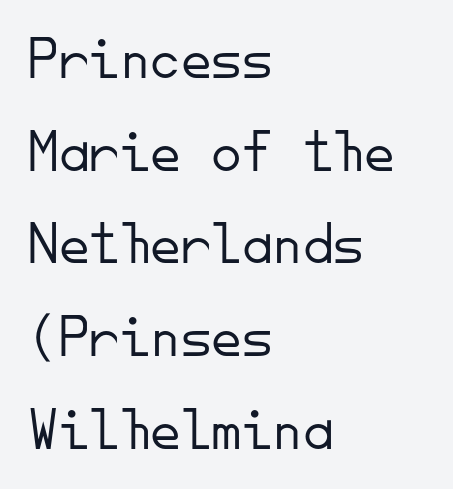
Q: Is the text bold? A: No.
Q: Is the text italic (slanted)? A: No, it is upright.
Q: Is the typeface a serif or a sans-serif typeface? A: Sans-serif.
Q: Is the text underlined? A: No.
Q: How is the paragraph aligned? A: Left-aligned.
Q: Is the spacing between letters normal or unusually wide? A: Normal.
Q: Is the spacing between lines tight, normal or loose? A: Normal.
Q: Width (condensed, normal, or wide)? A: Normal.
Q: Stroke contrast? A: Low.
Q: x-height? A: Small.
Q: Monospaced? A: Yes.
